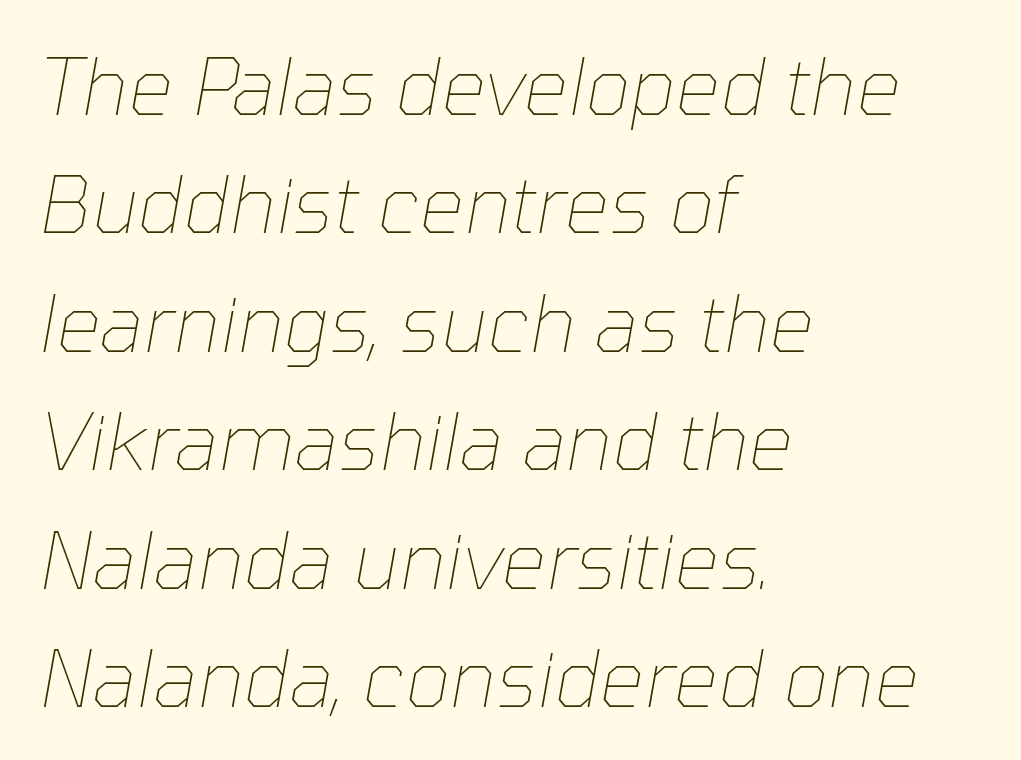
Observe the lean: these are italic letterforms. Glyph-to-glyph distance matches everyday printed text. Whoever set this chose a conventional vertical rhythm. The strokes are not fattened; the text isn't bold. No word sits above an underline.
